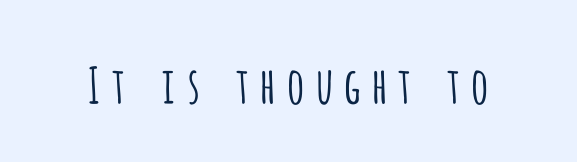
This is not heavy type; no bold has been used. Regarding serifs, this sample does without them. No italicization has been applied; the sample stays upright. Decoration check: the copy has no underline. The face used here is proportionally spaced, like ordinary book or web type.
